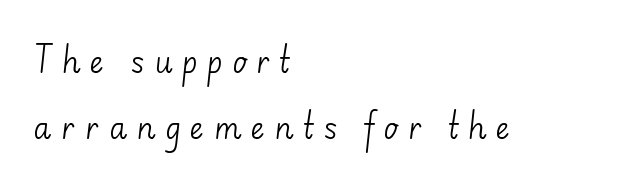
A typesetter would call this proportional, since set widths differ per character. Vertically, the passage feels expansive, rows floating well apart. The rag falls on the right side of this text block. This sample uses expanded letter spacing, leaving extra air between glyphs.
